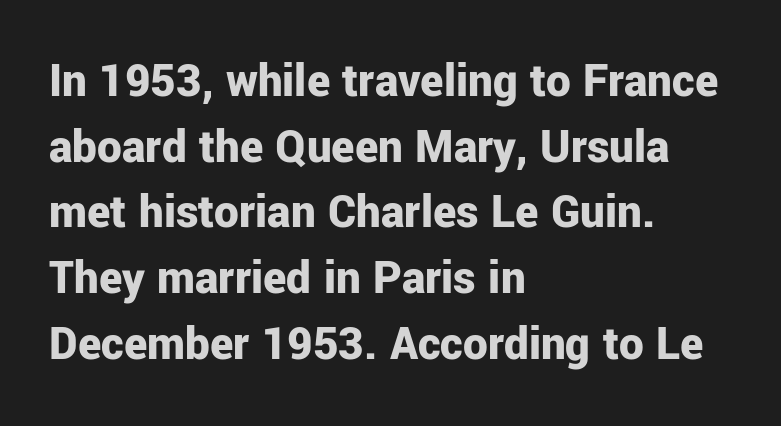
{"serif": "no", "italic": "no", "bold": "yes", "weight": "bold", "width": "normal", "stroke_contrast": "low", "x_height": "medium", "monospaced": "no", "underline": "no", "align": "left", "line_spacing": "normal", "line_spacing_ratio": 1.34, "letter_spacing": "normal", "letter_spacing_em": 0.0, "glyph_px": 49}
